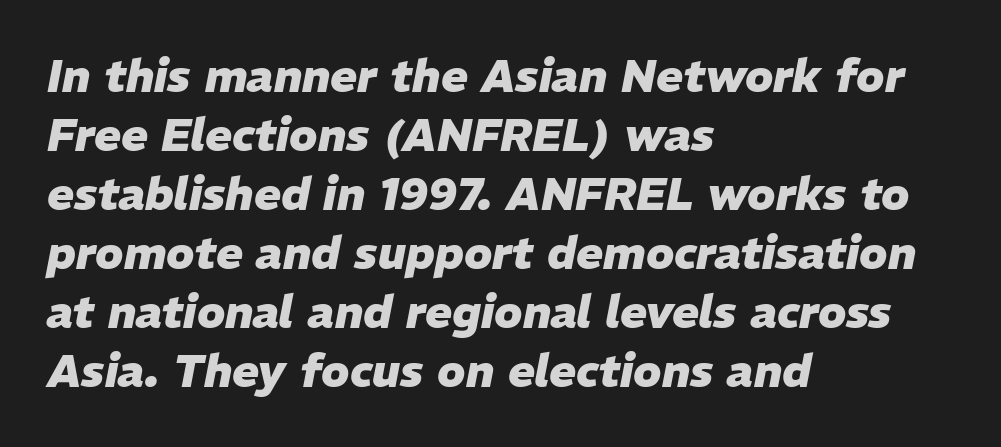
{"italic": "yes", "lean": "right", "slant_degrees": 11, "bold": "yes", "weight": "heavy", "width": "normal", "stroke_contrast": "low", "x_height": "medium", "monospaced": "no", "underline": "no", "align": "left", "line_spacing": "normal", "line_spacing_ratio": 1.31, "letter_spacing": "normal", "letter_spacing_em": 0.0, "glyph_px": 45}
